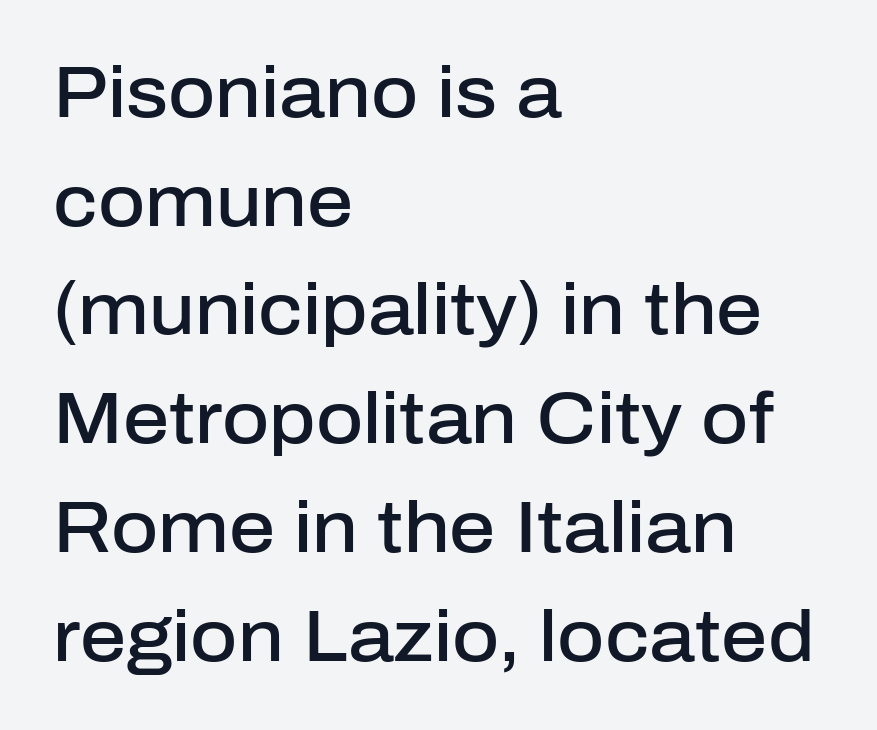
The image shows 72 px semibold sans-serif type, upright; set left-aligned, normal line spacing (1.51x), normal letter spacing, not underlined; low stroke contrast and a medium x-height.
